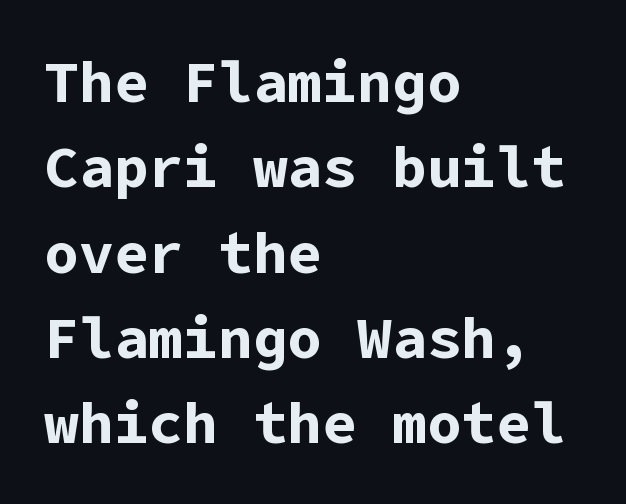
Line spacing here is normal. Does the copy run flush right? No — it runs flush left. The passage shown is typeset with a sans-serif family. Strong, thick strokes mark this as bold type. Ascenders rise straight up at ninety degrees.
